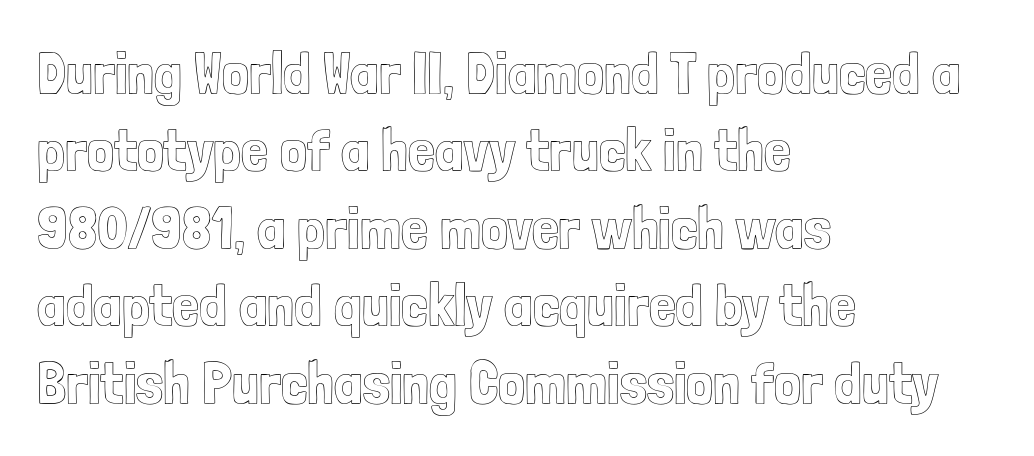
Nope, not italic — everything's standing straight. Is this a fixed-width face? No — the glyphs have proportional, varying widths. Evenly set lines give the paragraph a standard silhouette. Is the block centered? No — it sits flush against the left margin. Bare-footed words on every line.
